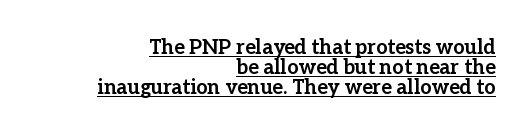
A typesetter would mark this as roman, not italic. Horizontally, the lines are justified to the trailing edge only. Typographic density is high because the face is bold. Whoever set this chose condensed vertical rhythm over breathing room.
